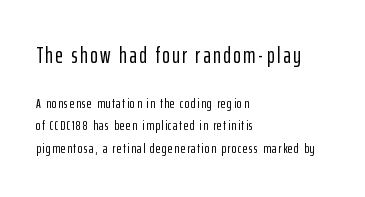
{"italic": "no", "underline": "no", "align": "left", "line_spacing": "normal", "line_spacing_ratio": 1.62, "larger_block": "first", "size_ratio": 1.64, "glyph_px": 23}
